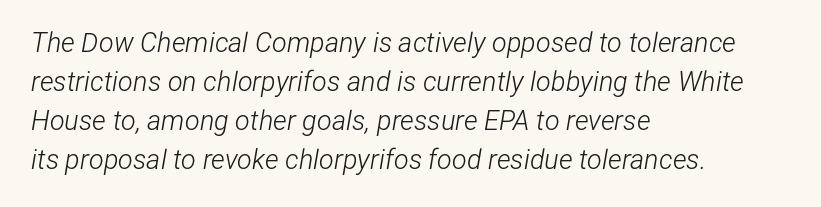
Style check: oblique. What's the leading like? Ordinary, nothing unusual. Students, note that the glyphs here touch the page at normal intervals. Underline: absent. If you drew a ruler down the left edge, every line would touch it.
